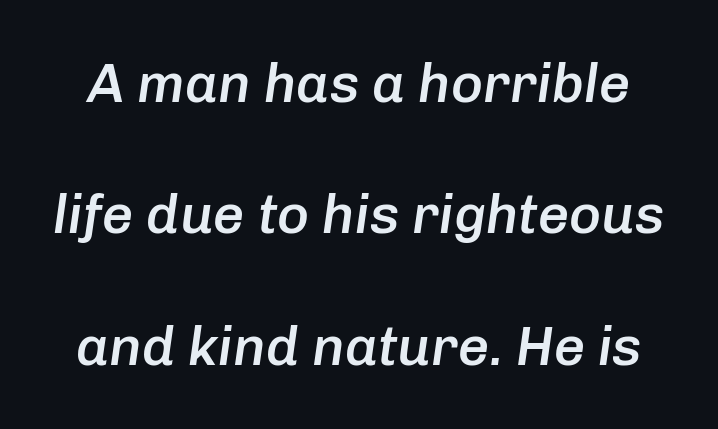
Q: Is the text bold? A: Semi-bold.
Q: Is the text italic (slanted)? A: Yes, it leans right by about 8 degrees.
Q: Is the text underlined? A: No.
Q: Is the spacing between letters normal or unusually wide? A: Normal.
Q: Is the spacing between lines tight, normal or loose? A: Loose.
Q: Width (condensed, normal, or wide)? A: Normal.
Q: Stroke contrast? A: Low.
Q: x-height? A: Medium.
Q: Monospaced? A: No.
